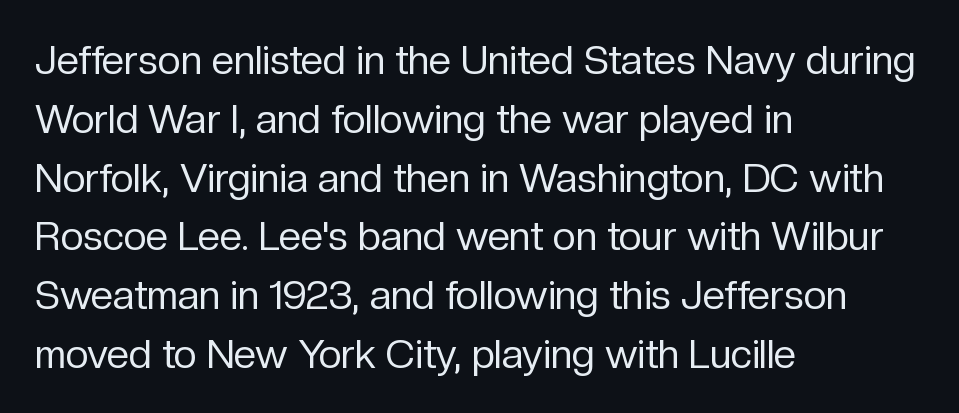
Q: Is the text bold? A: No.
Q: Is the text italic (slanted)? A: No, it is upright.
Q: Is the typeface a serif or a sans-serif typeface? A: Sans-serif.
Q: Is the text underlined? A: No.
Q: How is the paragraph aligned? A: Left-aligned.
Q: Is the spacing between letters normal or unusually wide? A: Normal.
Q: Is the spacing between lines tight, normal or loose? A: Normal.
Q: Width (condensed, normal, or wide)? A: Normal.
Q: Stroke contrast? A: Low.
Q: x-height? A: Medium.
Q: Monospaced? A: No.
